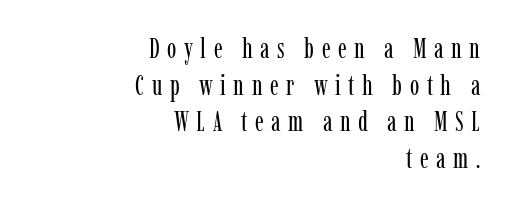
Q: Is the text bold? A: No.
Q: Is the text italic (slanted)? A: No, it is upright.
Q: Is the typeface a serif or a sans-serif typeface? A: Serif.
Q: Is the text underlined? A: No.
Q: How is the paragraph aligned? A: Right-aligned.
Q: Is the spacing between letters normal or unusually wide? A: Unusually wide.
Q: Is the spacing between lines tight, normal or loose? A: Normal.
Q: Width (condensed, normal, or wide)? A: Condensed.
Q: Stroke contrast? A: Low.
Q: x-height? A: Medium.
Q: Monospaced? A: No.
